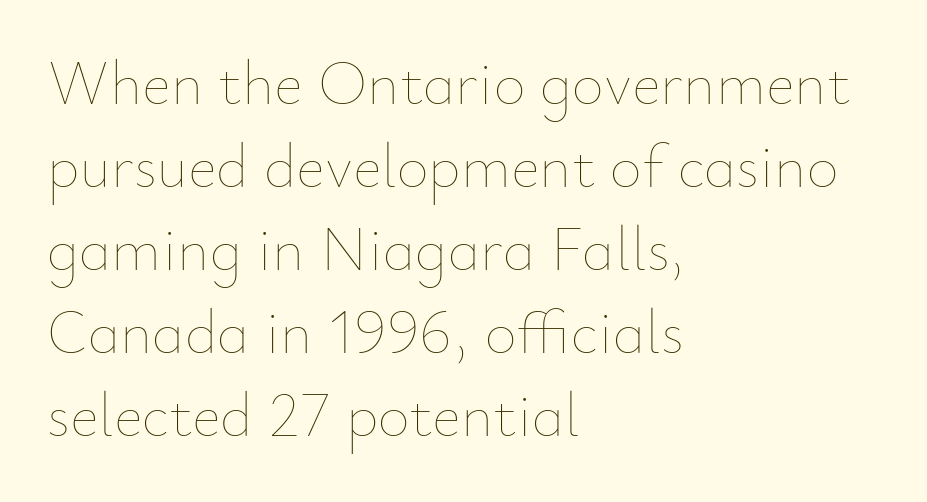
{"italic": "no", "bold": "no", "weight": "thin", "width": "normal", "stroke_contrast": "low", "x_height": "small", "monospaced": "no", "underline": "no", "align": "left", "line_spacing": "normal", "line_spacing_ratio": 1.34, "letter_spacing": "normal", "letter_spacing_em": 0.0, "glyph_px": 62}
